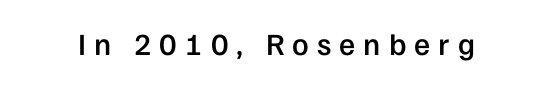
{"serif": "no", "italic": "no", "bold": "semi", "weight": "semibold", "width": "normal", "stroke_contrast": "low", "x_height": "medium", "monospaced": "no", "underline": "no", "letter_spacing": "wide", "letter_spacing_em": 0.26, "glyph_px": 31}
